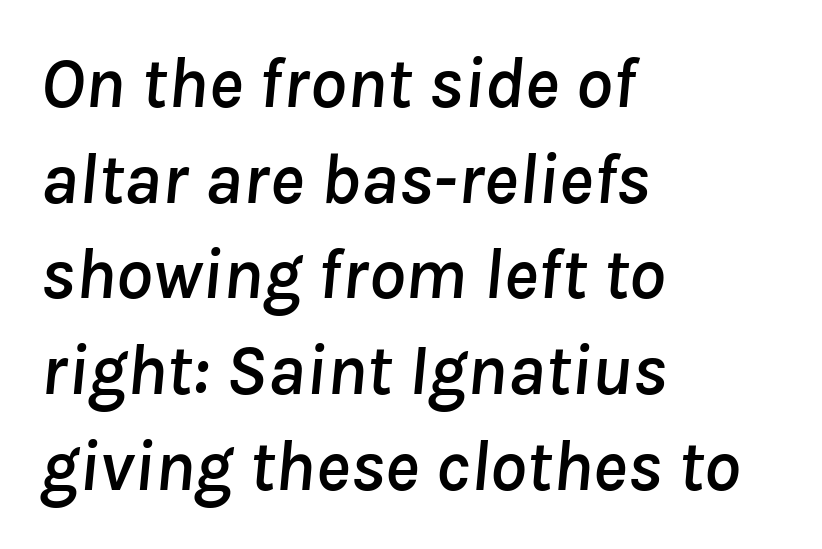
This sample uses an oblique cut, with every glyph tilted off the vertical. Note the varied advance widths — an 'i' is clearly narrower than an 'm'. The rows are spaced the way most documents space them. Descenders hang freely into open space. Each word holds together tightly as a unit, with standard inter-letter gaps. This rendering uses left alignment, leaving the right contour irregular.
